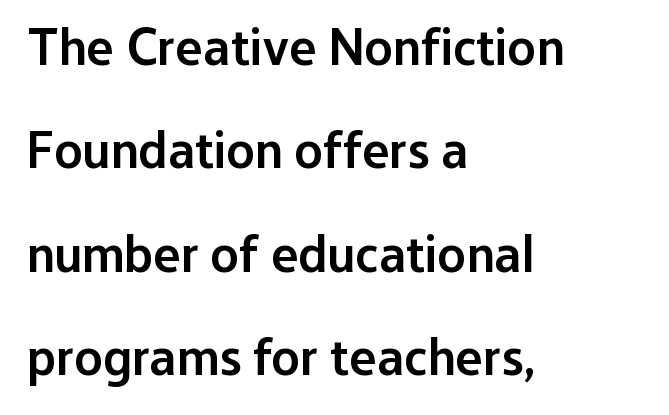
Q: Is the text bold? A: Semi-bold.
Q: Is the text italic (slanted)? A: No, it is upright.
Q: Is the typeface a serif or a sans-serif typeface? A: Sans-serif.
Q: Is the text underlined? A: No.
Q: How is the paragraph aligned? A: Left-aligned.
Q: Is the spacing between letters normal or unusually wide? A: Normal.
Q: Is the spacing between lines tight, normal or loose? A: Loose.
Q: Width (condensed, normal, or wide)? A: Normal.
Q: Stroke contrast? A: Low.
Q: x-height? A: Medium.
Q: Monospaced? A: No.
